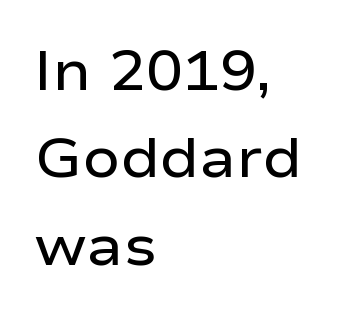
{"serif": "no", "italic": "no", "bold": "semi", "weight": "semibold", "width": "wide", "stroke_contrast": "low", "x_height": "medium", "monospaced": "no", "underline": "no", "align": "left", "line_spacing": "normal", "line_spacing_ratio": 1.59, "letter_spacing": "normal", "letter_spacing_em": 0.0, "glyph_px": 55}
